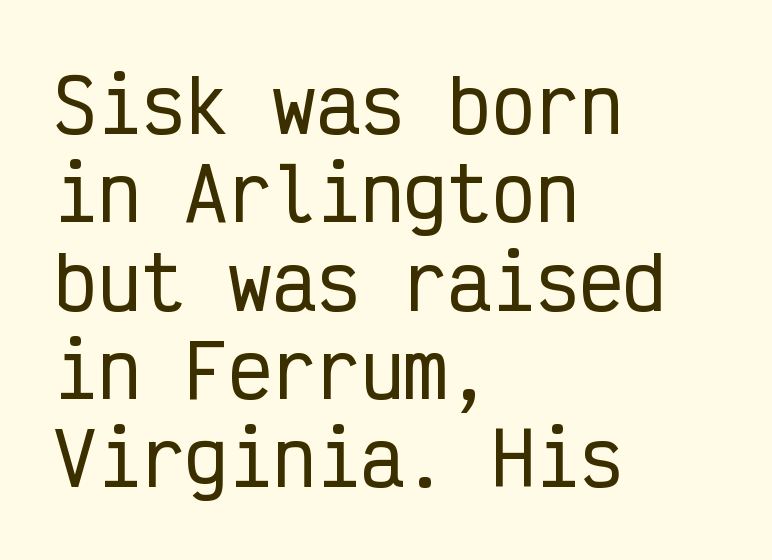
Q: Is the text italic (slanted)? A: No, it is upright.
Q: Is the typeface a serif or a sans-serif typeface? A: Sans-serif.
Q: Is the text underlined? A: No.
Q: How is the paragraph aligned? A: Left-aligned.
Q: Is the spacing between letters normal or unusually wide? A: Normal.
Q: Width (condensed, normal, or wide)? A: Condensed.
Q: Stroke contrast? A: Low.
Q: x-height? A: Medium.
Q: Monospaced? A: Yes.
